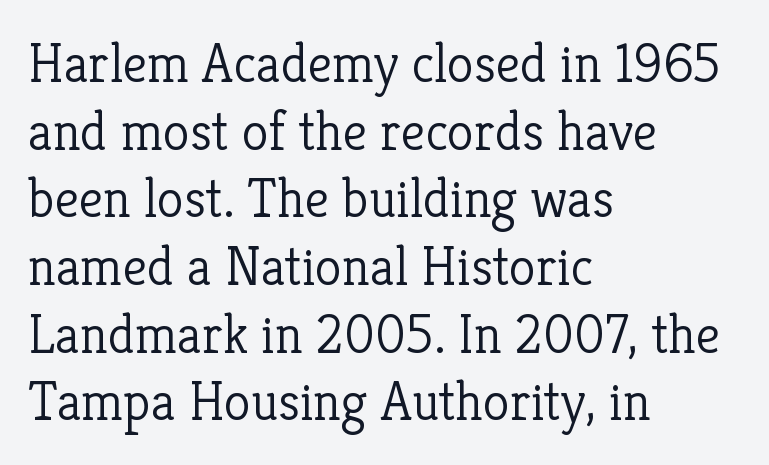
The image shows 55 px light serif type, upright; set left-aligned, line spacing 1.23x, normal letter spacing, not underlined; low stroke contrast and a medium x-height.
